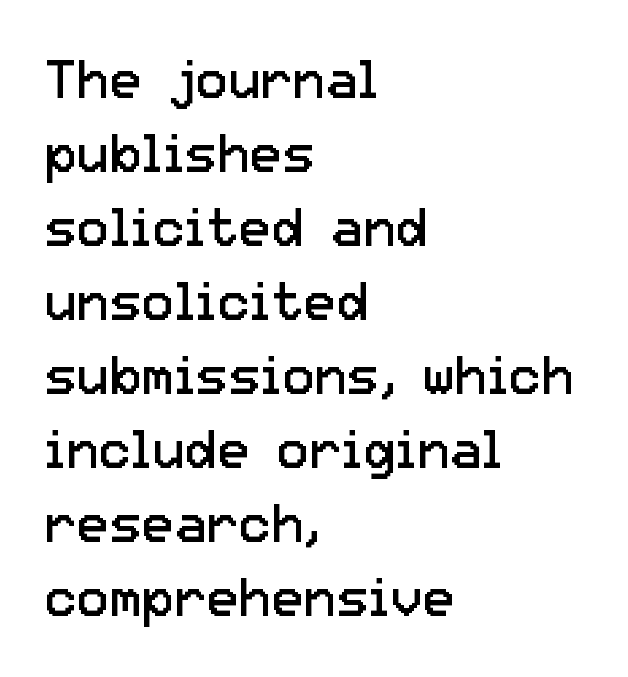
Q: Is the text bold? A: No.
Q: Is the text italic (slanted)? A: No, it is upright.
Q: Is the typeface a serif or a sans-serif typeface? A: Sans-serif.
Q: Is the text underlined? A: No.
Q: How is the paragraph aligned? A: Left-aligned.
Q: Is the spacing between letters normal or unusually wide? A: Normal.
Q: Is the spacing between lines tight, normal or loose? A: Normal.
Q: Width (condensed, normal, or wide)? A: Normal.
Q: Stroke contrast? A: Low.
Q: x-height? A: Medium.
Q: Monospaced? A: No.
